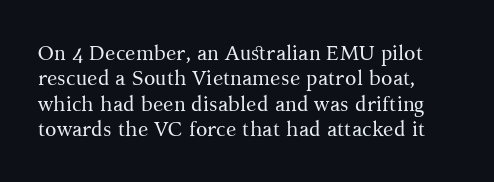
Vertical stems look standard width or narrower in stroke. This sample uses plain, unmodified letter spacing. Words float on clear page, feet unadorned. You can tell it's not italic because the verticals are truly vertical.
